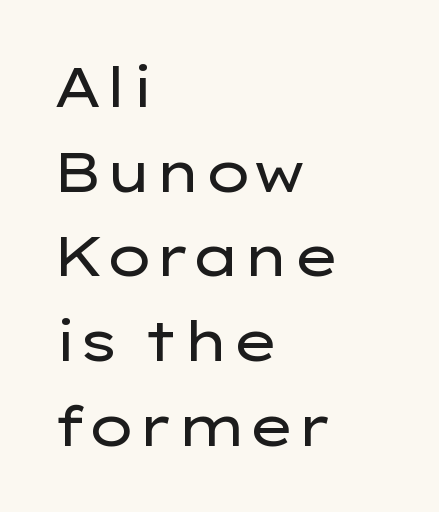
Leading: standard. The lettering stays uniformly vertical, giving the passage a roman look. The designer went with a sans here, leaving each stem footless. How are the letters spaced? Ordinarily, with no added tracking. The passage shown is not bold in any degree.
